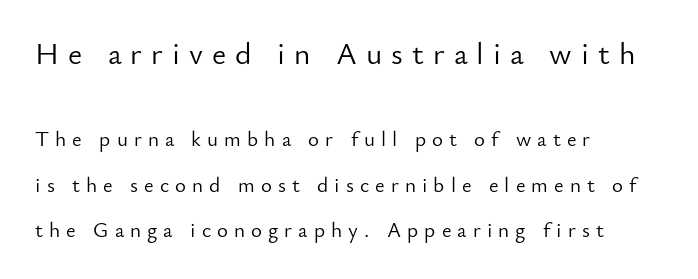
{"serif": "no", "italic": "no", "bold": "no", "weight": "light", "width": "normal", "stroke_contrast": "low", "x_height": "small", "monospaced": "no", "underline": "no", "align": "left", "line_spacing": "loose", "line_spacing_ratio": 2.15, "letter_spacing": "wide", "letter_spacing_em": 0.29, "larger_block": "first", "size_ratio": 1.48, "glyph_px": 31}
